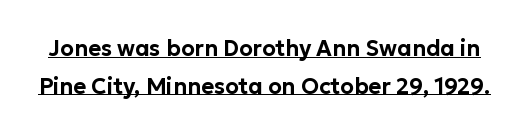
{"italic": "no", "underline": "yes", "line_spacing_ratio": 1.71, "letter_spacing": "normal", "letter_spacing_em": 0.0, "glyph_px": 22}
